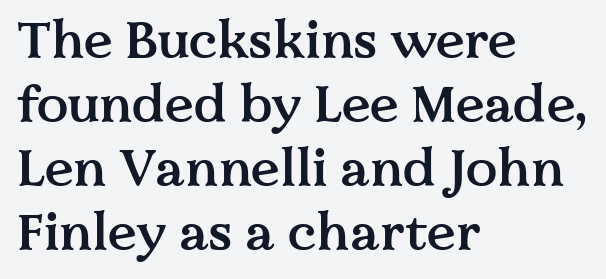
The image shows 52 px semibold serif type, upright; set left-aligned, line spacing 1.23x, normal letter spacing, not underlined; medium stroke contrast and a medium x-height.
